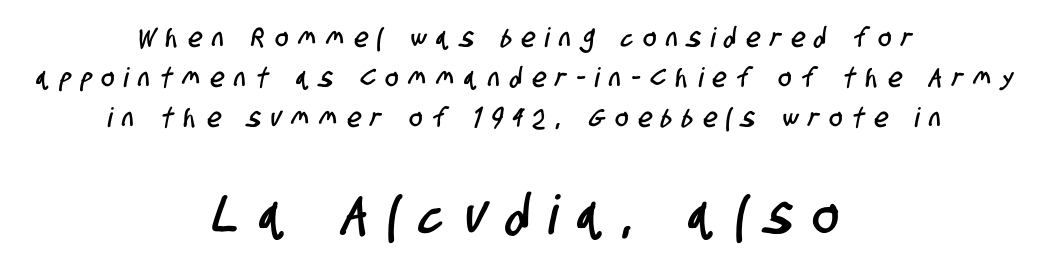
Q: Is the typeface a serif or a sans-serif typeface? A: Sans-serif.
Q: Is the text underlined? A: No.
Q: How is the paragraph aligned? A: Centered.
Q: Is the spacing between letters normal or unusually wide? A: Unusually wide.
Q: Is the spacing between lines tight, normal or loose? A: Normal.
Q: Which block of text is set in a larger size, the first (top) or the second (bottom)? A: The second (bottom) one.
Q: Width (condensed, normal, or wide)? A: Condensed.
Q: Stroke contrast? A: Low.
Q: x-height? A: Large.
Q: Monospaced? A: No.
